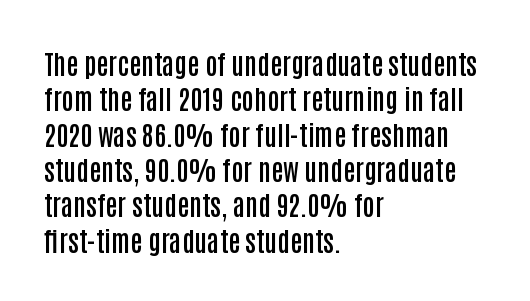
Nobody drew a line under any word here. In terms of leading, this rendering sits right in the middle. Typographic density is moderately raised because the face is semibold. Standard letterfit; no display-style spreading of the glyphs. The text block is weighted toward the left margin, trailing off unevenly rightward. The lettering stays uniformly vertical, giving the passage a roman look.
